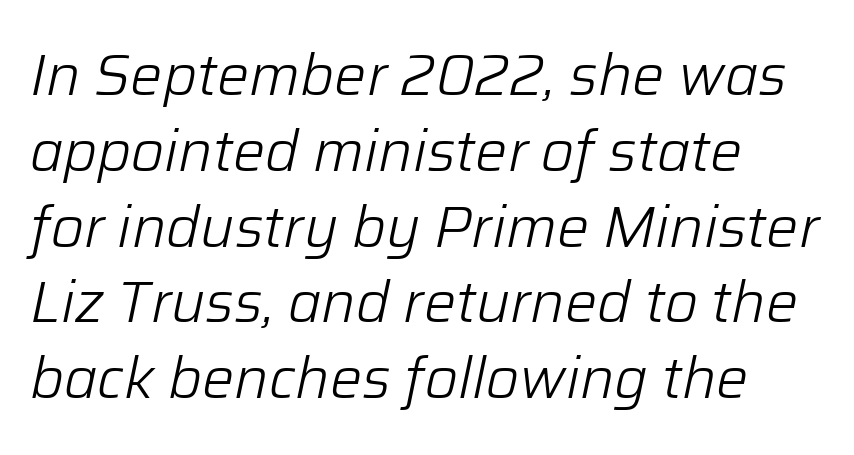
The image shows 57 px light type, italic (leaning right); set left-aligned, normal line spacing (1.33x), normal letter spacing, not underlined; low stroke contrast and a medium x-height.
